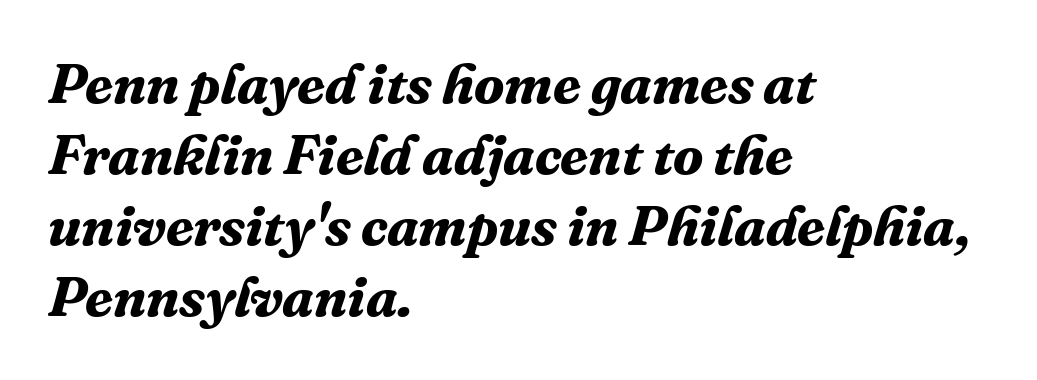
The rendering uses a bold face; every stroke is thick and dark. Short and long lines alike share a common starting point at left. Observe the ordinary spacing: letters are neighbours, not strangers. Plain, unruled lines of type. Observe the lean: these are italic letterforms.
